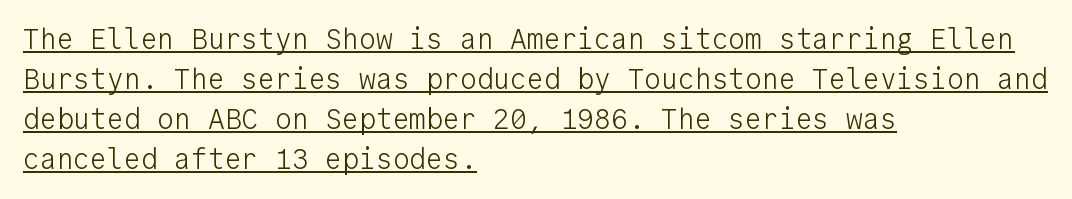
{"serif": "no", "italic": "no", "bold": "no", "weight": "light", "width": "normal", "stroke_contrast": "low", "x_height": "medium", "monospaced": "yes", "underline": "yes", "align": "left", "line_spacing": "normal", "line_spacing_ratio": 1.43, "letter_spacing": "normal", "letter_spacing_em": 0.0, "glyph_px": 28}
